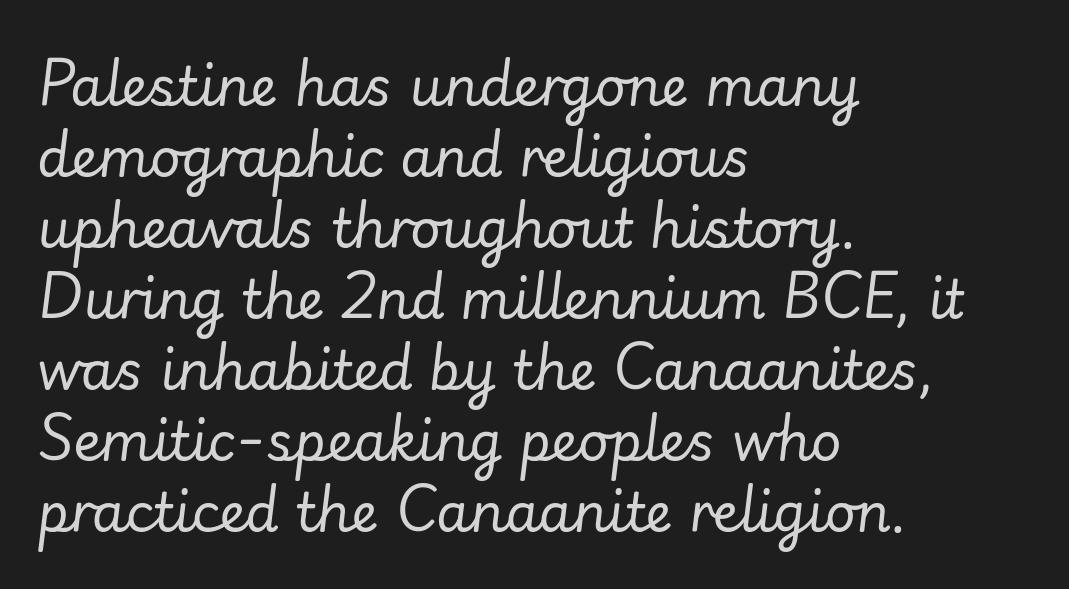
The passage shown stacks its lines at a standard gap. The typeface has the unassuming heft of standard copy or less. You could not count columns in this text — the font is proportionally spaced. A bare baseline throughout the passage.
